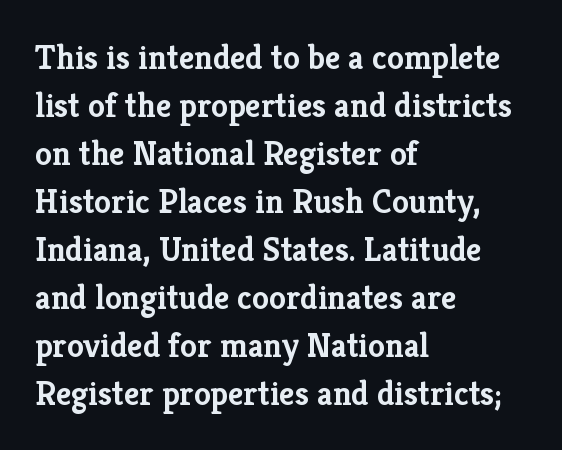
The image shows 34 px semibold serif type, upright; set left-aligned, normal line spacing (1.41x), normal letter spacing, not underlined; low stroke contrast and a medium x-height.
